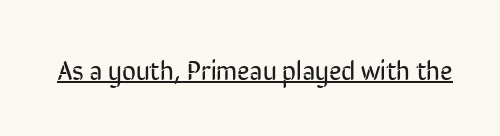
Q: Is the text bold? A: No.
Q: Is the text italic (slanted)? A: No, it is upright.
Q: Is the text underlined? A: Yes.
Q: Is the spacing between letters normal or unusually wide? A: Normal.
